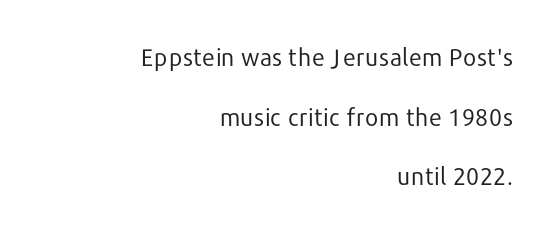
These lines were composed using upright roman letters. The typeface has the unassuming heft of standard copy or less. Compared with a flush-left layout, this one pins lines to the opposite, right side. Leading is clearly above the norm, producing a sparse column. Words appear dense and cohesive because spacing is normal.
